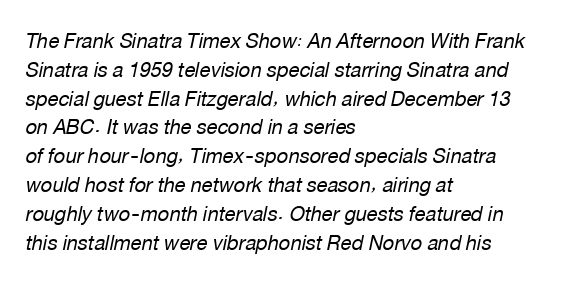
{"italic": "yes", "lean": "right", "slant_degrees": 12, "bold": "no", "underline": "no", "align": "left", "line_spacing": "normal", "line_spacing_ratio": 1.44, "letter_spacing": "normal", "letter_spacing_em": 0.0, "glyph_px": 20}
